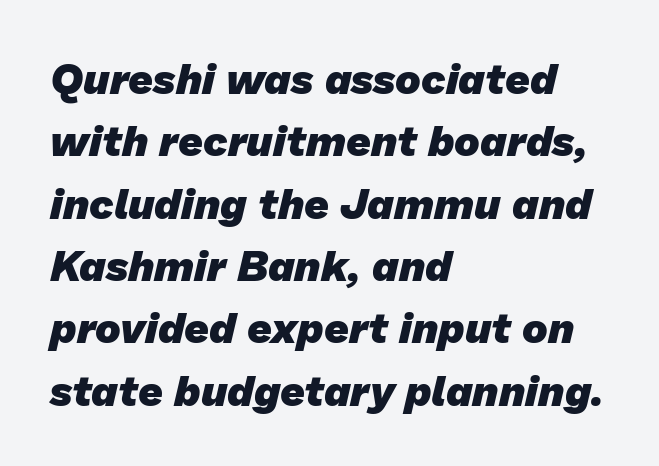
Q: Is the text bold? A: Yes.
Q: Is the typeface a serif or a sans-serif typeface? A: Sans-serif.
Q: Is the text underlined? A: No.
Q: How is the paragraph aligned? A: Left-aligned.
Q: Is the spacing between letters normal or unusually wide? A: Normal.
Q: Is the spacing between lines tight, normal or loose? A: Normal.
Q: Width (condensed, normal, or wide)? A: Normal.
Q: Stroke contrast? A: Low.
Q: x-height? A: Medium.
Q: Monospaced? A: No.
